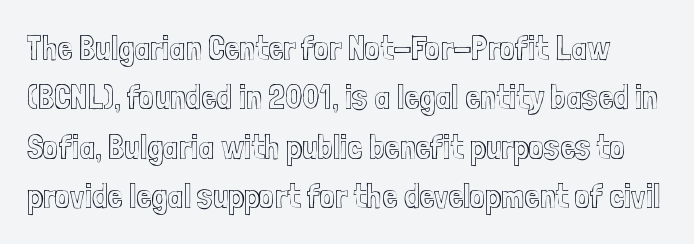
Q: Is the text italic (slanted)? A: No, it is upright.
Q: Is the text underlined? A: No.
Q: Is the spacing between letters normal or unusually wide? A: Normal.
Q: Is the spacing between lines tight, normal or loose? A: Normal.
Q: Width (condensed, normal, or wide)? A: Condensed.
Q: x-height? A: Medium.
Q: Monospaced? A: No.
